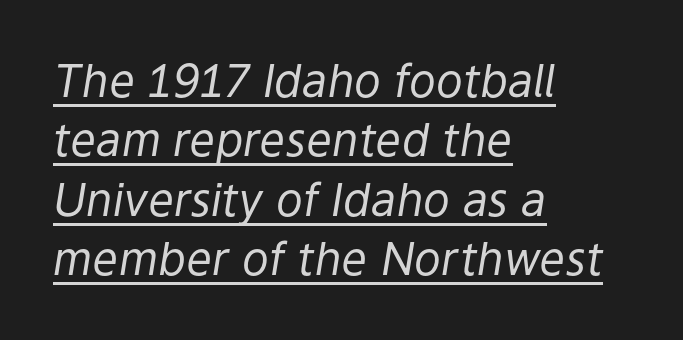
Q: Is the text bold? A: No.
Q: Is the text italic (slanted)? A: Yes, it leans right by about 9 degrees.
Q: Is the text underlined? A: Yes.
Q: How is the paragraph aligned? A: Left-aligned.
Q: Is the spacing between letters normal or unusually wide? A: Normal.
Q: Is the spacing between lines tight, normal or loose? A: Normal.
Q: Width (condensed, normal, or wide)? A: Normal.
Q: Stroke contrast? A: Low.
Q: x-height? A: Medium.
Q: Monospaced? A: No.
